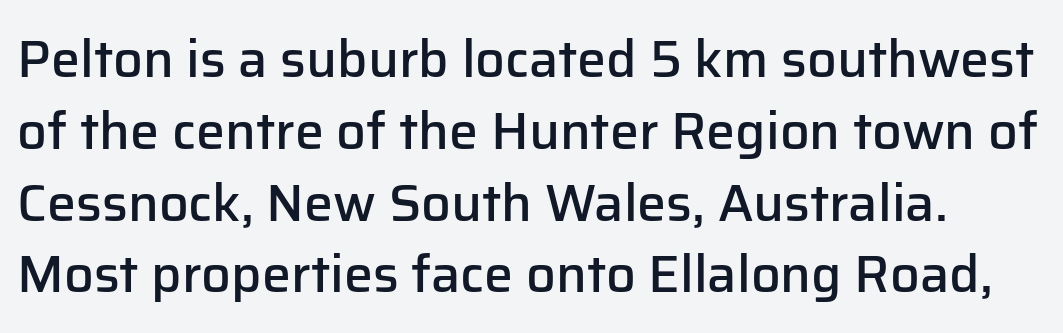
Q: Is the text bold? A: Semi-bold.
Q: Is the text italic (slanted)? A: No, it is upright.
Q: Is the typeface a serif or a sans-serif typeface? A: Sans-serif.
Q: Is the text underlined? A: No.
Q: Is the spacing between letters normal or unusually wide? A: Normal.
Q: Is the spacing between lines tight, normal or loose? A: Normal.
Q: Width (condensed, normal, or wide)? A: Normal.
Q: Stroke contrast? A: Low.
Q: x-height? A: Medium.
Q: Monospaced? A: No.
